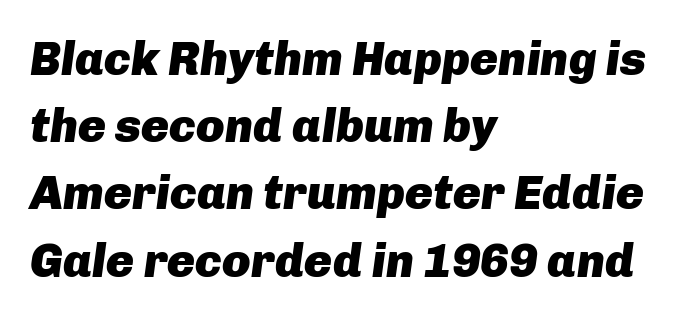
The image shows 47 px heavy type, italic (leaning right); set left-aligned, normal line spacing (1.43x), normal letter spacing, not underlined; low stroke contrast and a medium x-height.
